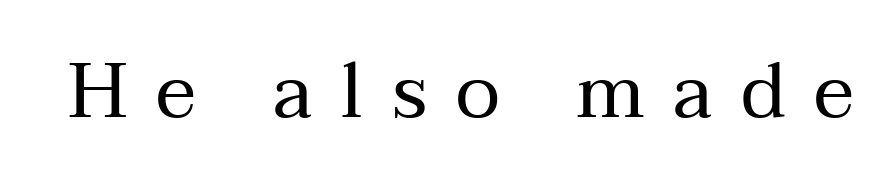
You could only call the tracking loose — the letters float apart. Rule under the text: the space is simply empty. Character widths vary here, with narrow letters taking less room than wide ones. Stroke terminals: seriffed. This is the regular roman posture of the typeface.
